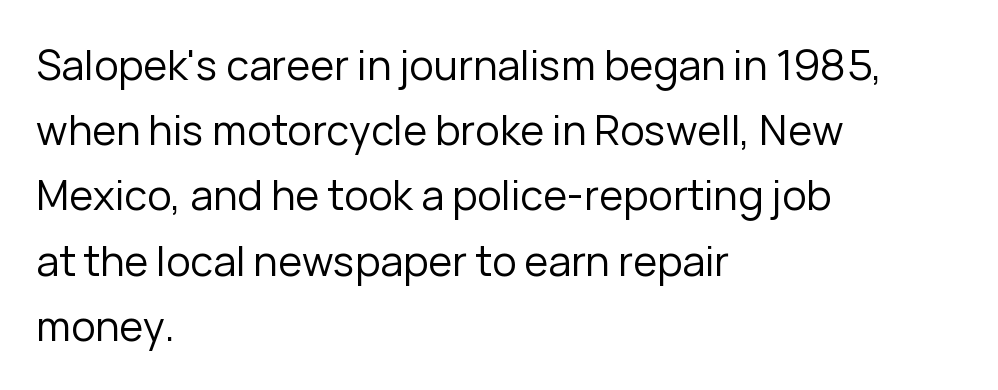
This sample uses an upright cut, with every glyph sitting square on the baseline. This sample uses plain, unmodified letter spacing. Each letter keeps its own natural width here, so spacing adapts to shape. The face used here is a sans, in the tradition of grotesques and geometrics.
